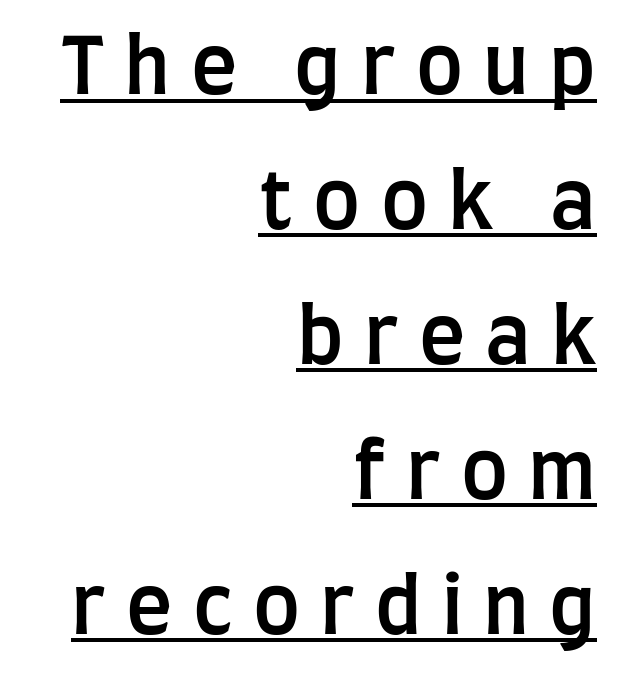
The image shows 78 px semibold, condensed sans-serif type, upright; set right-aligned, line spacing 1.73x, unusually wide letter spacing (+0.26 em), underlined; low stroke contrast and a large x-height.
